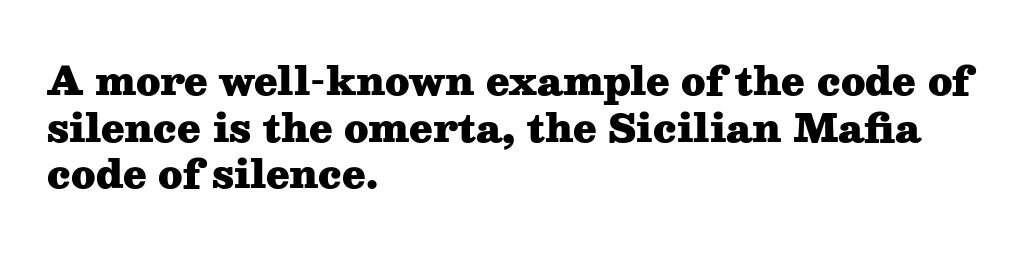
Glance below the letters and you will spot only blank space. Look at the bottom of the vertical strokes: they flare into serifs here. The passage shown is typed in a proportional face where columns would drift. Nobody touched the tracking dial on this one.
